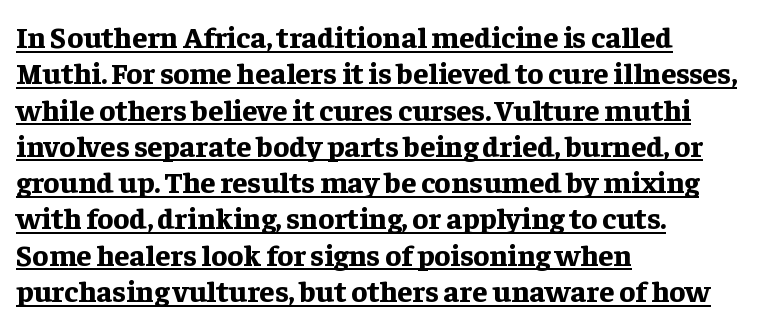
Q: Is the text bold? A: Yes.
Q: Is the text italic (slanted)? A: No, it is upright.
Q: Is the typeface a serif or a sans-serif typeface? A: Serif.
Q: Is the text underlined? A: Yes.
Q: How is the paragraph aligned? A: Left-aligned.
Q: Is the spacing between letters normal or unusually wide? A: Normal.
Q: Width (condensed, normal, or wide)? A: Normal.
Q: Stroke contrast? A: Low.
Q: x-height? A: Medium.
Q: Monospaced? A: No.
